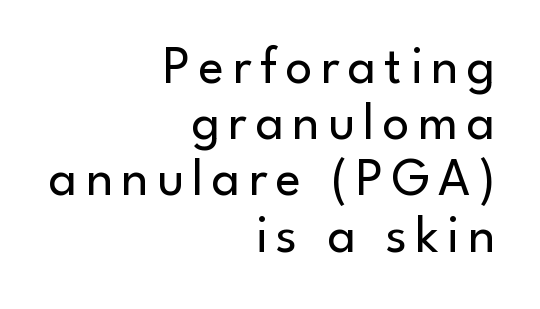
Q: Is the text bold? A: No.
Q: Is the text italic (slanted)? A: No, it is upright.
Q: Is the typeface a serif or a sans-serif typeface? A: Sans-serif.
Q: Is the text underlined? A: No.
Q: How is the paragraph aligned? A: Right-aligned.
Q: Is the spacing between lines tight, normal or loose? A: Tight.
Q: Width (condensed, normal, or wide)? A: Normal.
Q: Stroke contrast? A: Low.
Q: x-height? A: Small.
Q: Monospaced? A: No.
